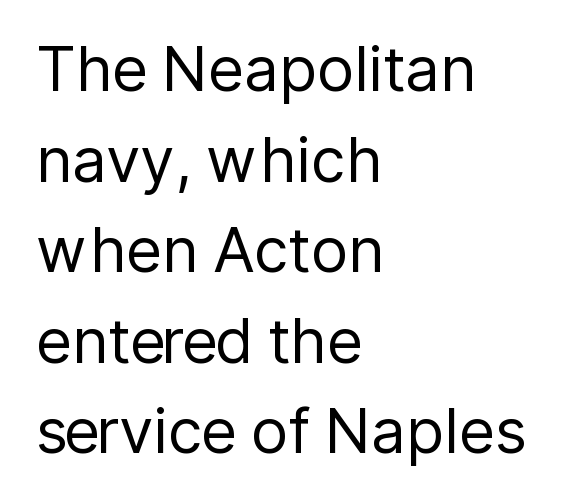
The image shows 62 px regular-weight sans-serif type, upright; set left-aligned, normal line spacing (1.46x), normal letter spacing, not underlined; low stroke contrast and a medium x-height.
